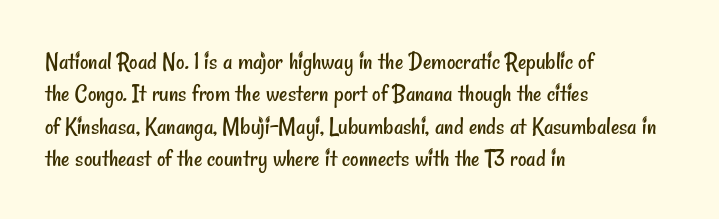
Each new line begins a customary step beneath the previous one. Counters stay open thanks to moderate or lighter strokes. The zone under the glyphs is completely vacant. Leftover space on each line is placed entirely after the last word. Between one letter and the next there's only the usual sliver of space.
